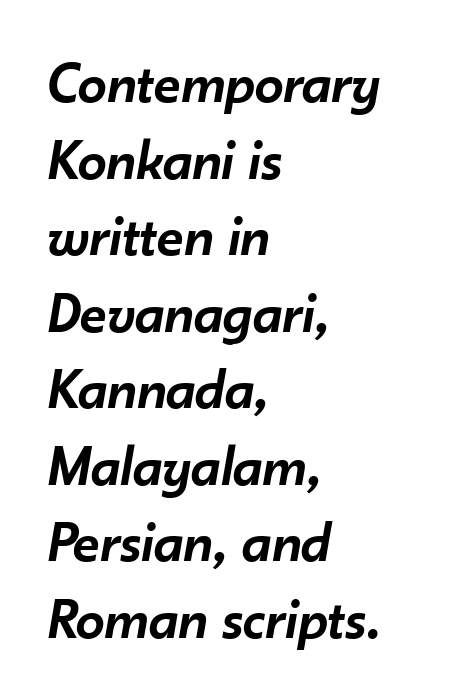
Q: Is the text bold? A: Semi-bold.
Q: Is the text italic (slanted)? A: Yes, it leans right by about 10 degrees.
Q: Is the text underlined? A: No.
Q: How is the paragraph aligned? A: Left-aligned.
Q: Is the spacing between letters normal or unusually wide? A: Normal.
Q: Is the spacing between lines tight, normal or loose? A: Normal.
Q: Width (condensed, normal, or wide)? A: Normal.
Q: Stroke contrast? A: Low.
Q: x-height? A: Small.
Q: Monospaced? A: No.
